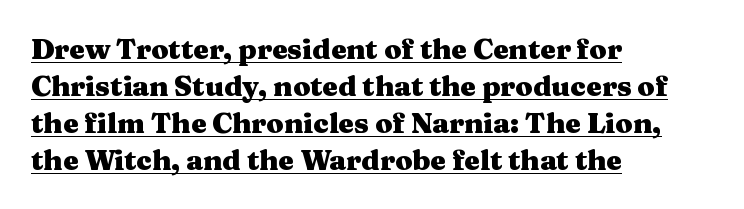
The image shows 28 px heavy, wide serif type, upright; set left-aligned, normal line spacing (1.32x), normal letter spacing, underlined; medium stroke contrast and a medium x-height.
